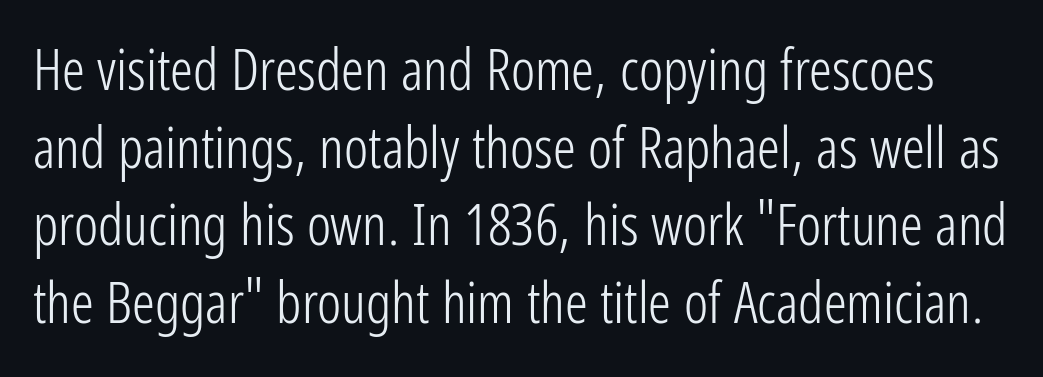
{"serif": "no", "italic": "no", "bold": "no", "weight": "light", "width": "condensed", "stroke_contrast": "low", "x_height": "medium", "monospaced": "no", "underline": "no", "line_spacing": "normal", "line_spacing_ratio": 1.36, "letter_spacing": "normal", "letter_spacing_em": 0.0, "glyph_px": 57}
